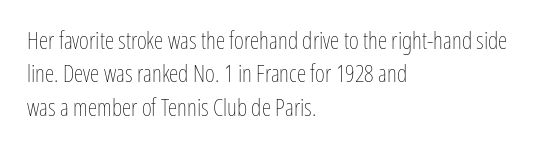
Q: Is the text bold? A: No.
Q: Is the text italic (slanted)? A: No, it is upright.
Q: Is the text underlined? A: No.
Q: How is the paragraph aligned? A: Left-aligned.
Q: Is the spacing between letters normal or unusually wide? A: Normal.
Q: Is the spacing between lines tight, normal or loose? A: Normal.
